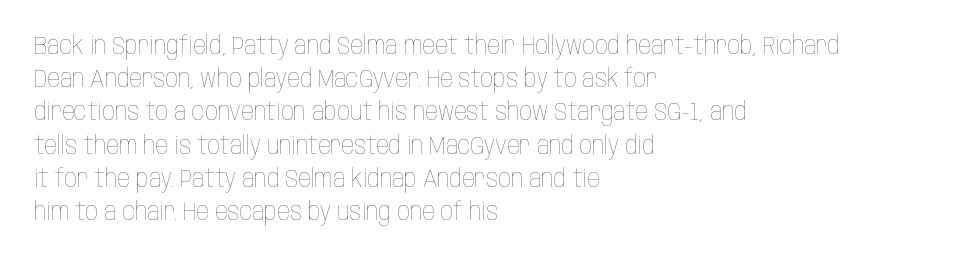
Q: Is the text bold? A: No.
Q: Is the text italic (slanted)? A: No, it is upright.
Q: Is the text underlined? A: No.
Q: How is the paragraph aligned? A: Left-aligned.
Q: Is the spacing between letters normal or unusually wide? A: Normal.
Q: Is the spacing between lines tight, normal or loose? A: Normal.
